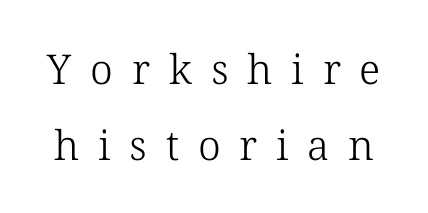
The image shows 41 px light serif type, upright; set line spacing 1.85x, unusually wide letter spacing (+0.46 em), not underlined; low stroke contrast and a medium x-height.
